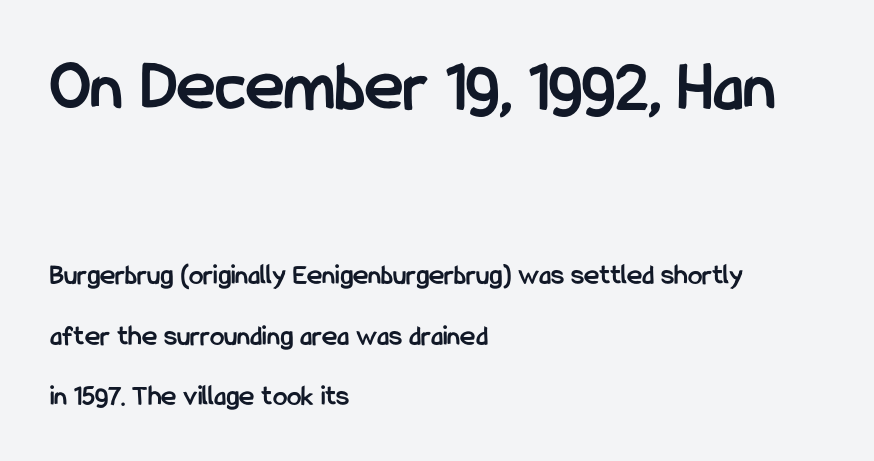
{"serif": "no", "italic": "no", "bold": "yes", "weight": "semibold", "width": "condensed", "stroke_contrast": "low", "x_height": "medium", "monospaced": "no", "underline": "no", "align": "left", "line_spacing": "loose", "line_spacing_ratio": 2.08, "letter_spacing": "normal", "letter_spacing_em": 0.0, "larger_block": "first", "size_ratio": 2.52, "glyph_px": 73}
